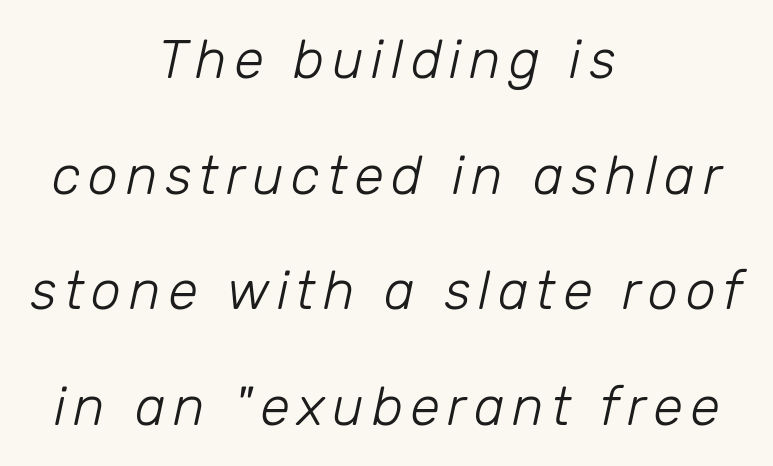
The image shows 54 px light type, italic (leaning right); set centered, loose line spacing (2.14x), not underlined; low stroke contrast and a medium x-height.
